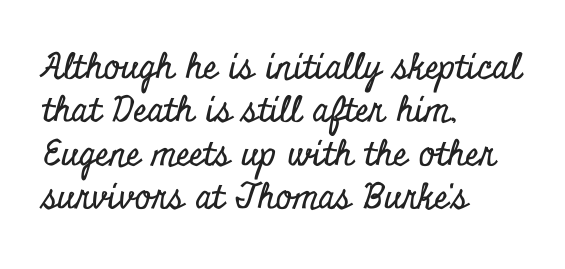
{"serif": "yes", "width": "condensed", "stroke_contrast": "low", "x_height": "small", "monospaced": "no", "underline": "no", "align": "left", "line_spacing_ratio": 1.24, "letter_spacing": "normal", "letter_spacing_em": 0.0, "glyph_px": 35}
